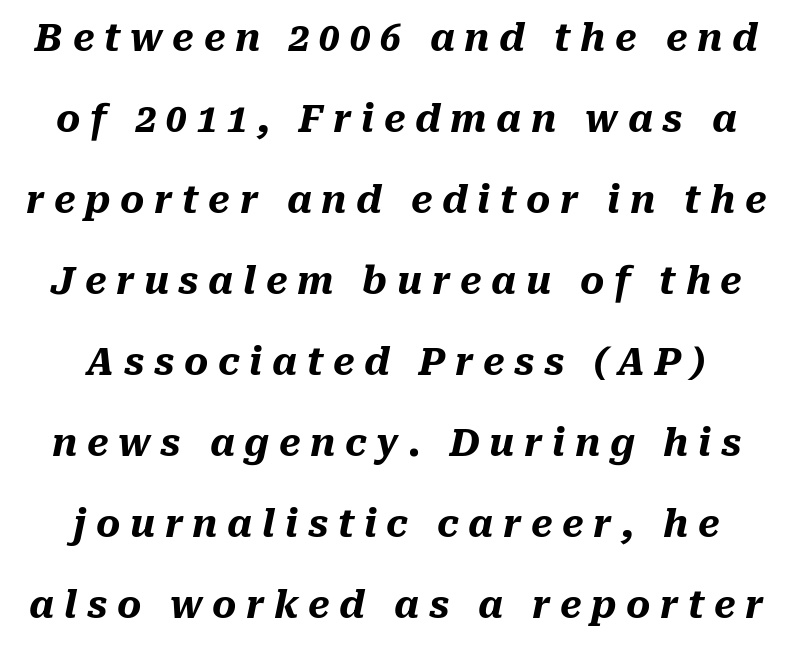
Varying glyph widths throughout — classic text-font behaviour. Only glyphs here, with clear space below each row. You could only call the tracking loose — the letters float apart. Line spacing here is loose.
